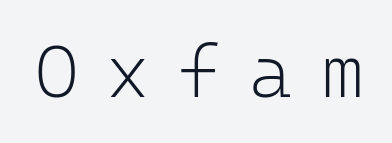
Notice how the stems are strictly vertical — no italics here. The glyphs are unaccompanied by any horizontal stroke below them. Think of a typewriter: that constant character pitch is what you see here. Heft: none added — not bold.
